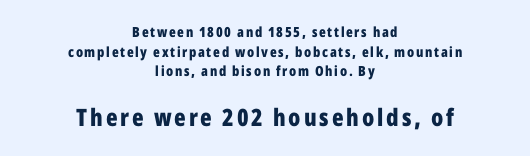
The letters in the lower block stand taller than those in the block above. Characters remain perfectly vertical along every line. Each row of text sits above clean, open space. Where is the straight margin? There isn't one; the lines are centered.
